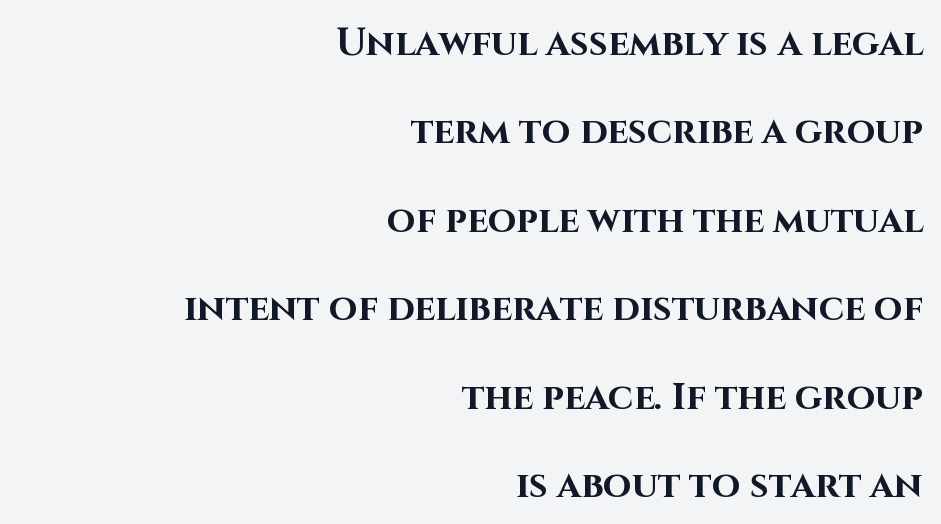
{"serif": "no", "italic": "no", "bold": "yes", "weight": "bold", "width": "normal", "stroke_contrast": "high", "x_height": "large", "monospaced": "no", "underline": "no", "align": "right", "line_spacing": "loose", "line_spacing_ratio": 2.39, "letter_spacing": "normal", "letter_spacing_em": 0.0, "glyph_px": 37}
